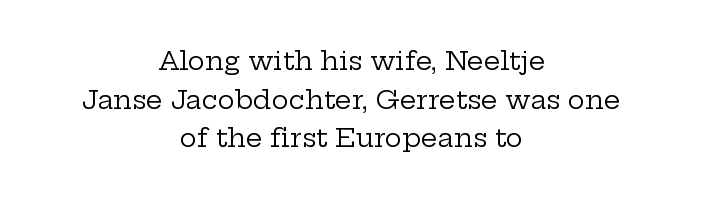
{"italic": "no", "bold": "no", "underline": "no", "align": "center", "line_spacing": "normal", "line_spacing_ratio": 1.49, "letter_spacing": "normal", "letter_spacing_em": 0.0, "glyph_px": 26}
